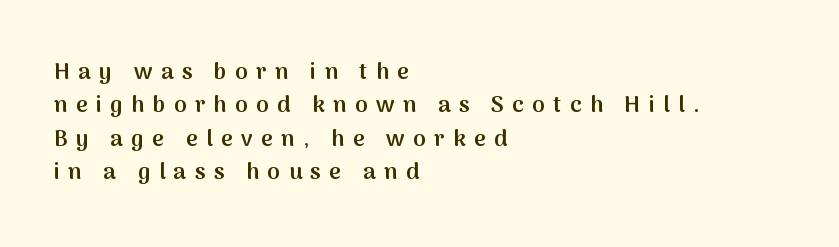
The image shows 23 px text type, upright; set left-aligned, normal line spacing (1.45x), unusually wide letter spacing (+0.36 em), not underlined.
